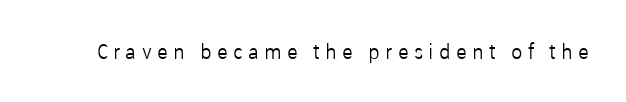
Descenders are the only things crossing below the line. The rendering inserts visible extra space after every character. Does the lettering tilt? It doesn't — this is upright. A quiet, ordinary-to-light weight characterises the typeface.
